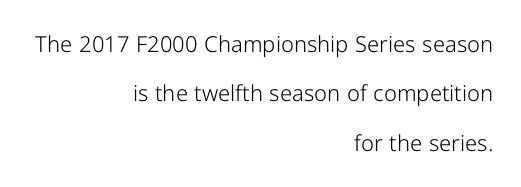
{"italic": "no", "bold": "no", "underline": "no", "align": "right", "line_spacing": "loose", "line_spacing_ratio": 2.25, "letter_spacing": "normal", "letter_spacing_em": 0.0, "glyph_px": 22}
